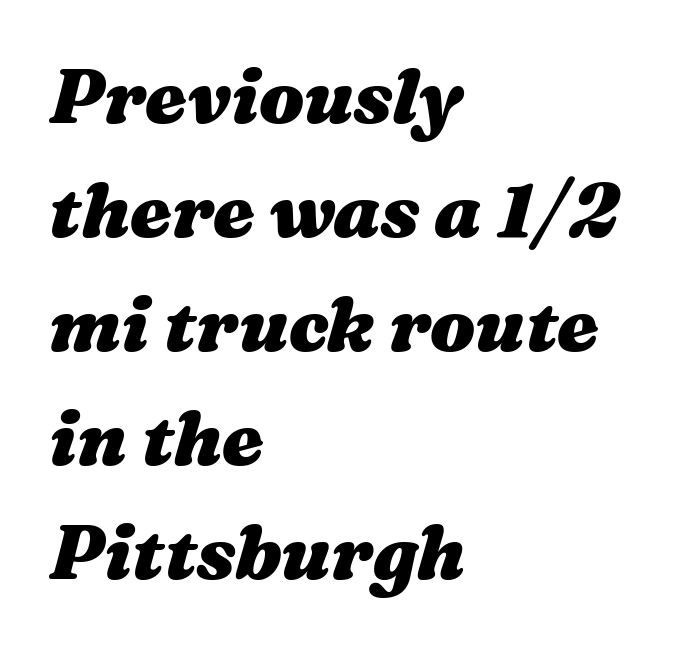
The image shows 75 px heavy, wide type, italic (leaning right); set left-aligned, normal line spacing (1.52x), normal letter spacing, not underlined; medium stroke contrast and a medium x-height.
